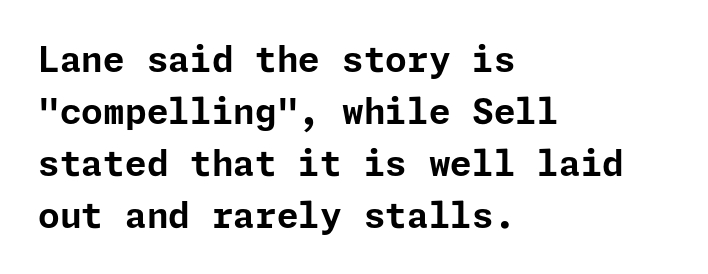
Font category for this specimen: sans-serif. The face used here is rendered with its standard letterfit. Unmarked baselines from the first word to the last. This is roman type, the default non-slanted kind.
